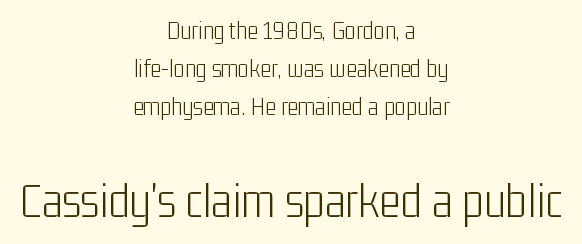
The image shows 51 px light, condensed sans-serif type, upright; set centered, normal line spacing (1.46x), normal letter spacing, not underlined; the second (bottom) block is 1.96x larger; low stroke contrast and a medium x-height.
